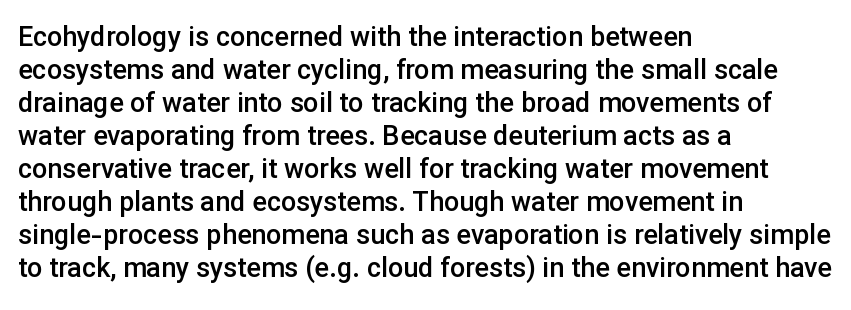
Q: Is the text bold? A: Semi-bold.
Q: Is the text italic (slanted)? A: No, it is upright.
Q: Is the text underlined? A: No.
Q: How is the paragraph aligned? A: Left-aligned.
Q: Is the spacing between letters normal or unusually wide? A: Normal.
